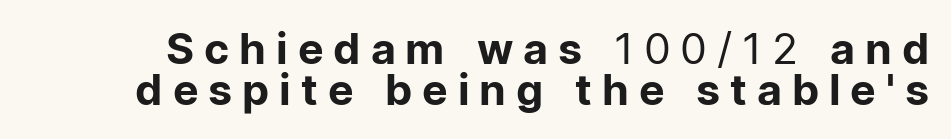
A typesetter would call this proportional, since set widths differ per character. The lettering holds an erect, upright posture throughout. The vertical gap from one line to the next is small. Rule under the text: the space is simply empty.
